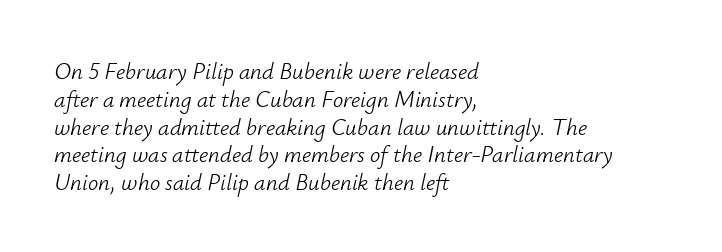
Q: Is the text bold? A: No.
Q: Is the text italic (slanted)? A: Yes, it leans right by about 12 degrees.
Q: Is the text underlined? A: No.
Q: How is the paragraph aligned? A: Left-aligned.
Q: Is the spacing between letters normal or unusually wide? A: Normal.
